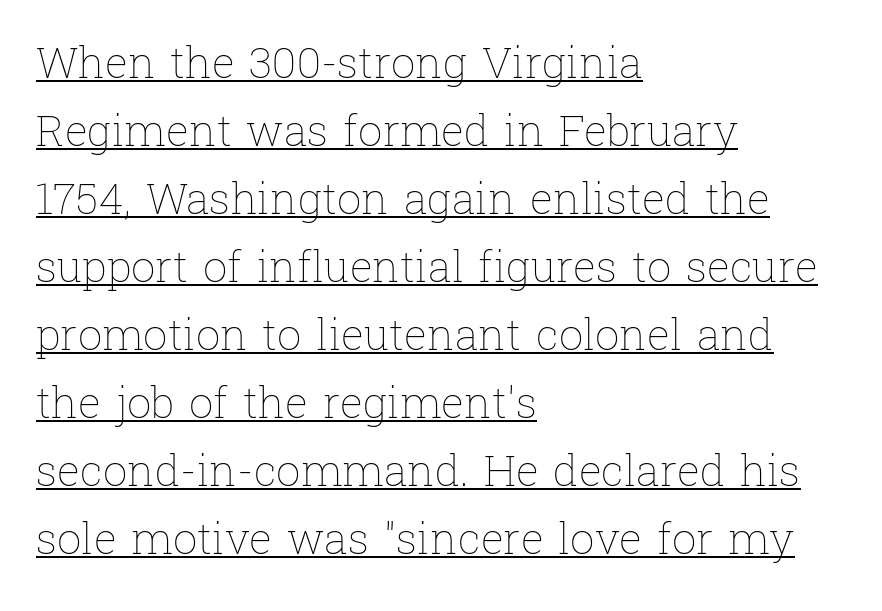
{"italic": "no", "bold": "no", "weight": "thin", "width": "normal", "stroke_contrast": "low", "x_height": "medium", "monospaced": "no", "underline": "yes", "align": "left", "line_spacing": "normal", "line_spacing_ratio": 1.58, "letter_spacing": "normal", "letter_spacing_em": 0.0, "glyph_px": 43}
